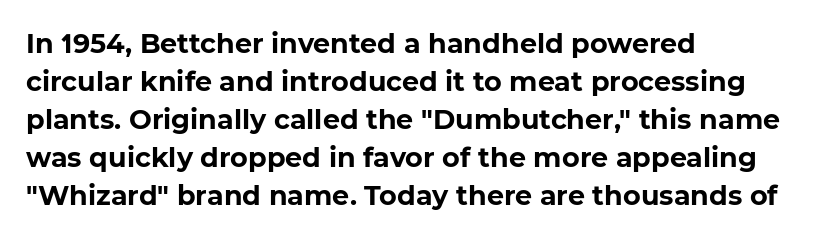
The image shows 27 px bold type; set left-aligned, normal line spacing (1.41x), normal letter spacing, not underlined.
